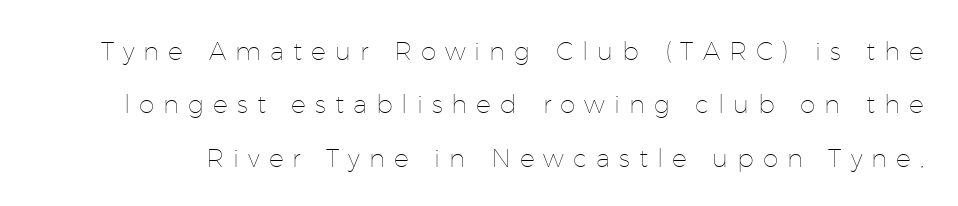
The image shows 25 px text type, upright; set loose line spacing (2.14x), unusually wide letter spacing (+0.36 em), not underlined.
